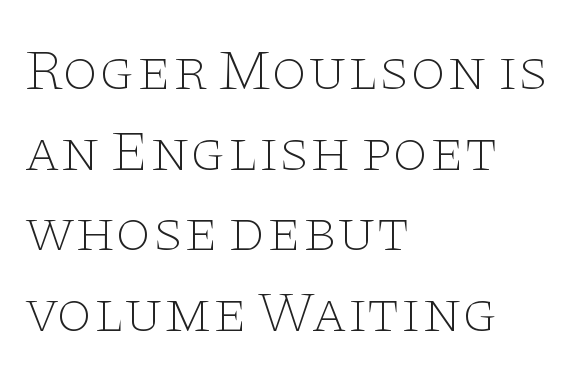
The image shows 58 px thin, wide serif type, upright; set left-aligned, normal line spacing (1.39x), normal letter spacing, not underlined; low stroke contrast and a large x-height.
